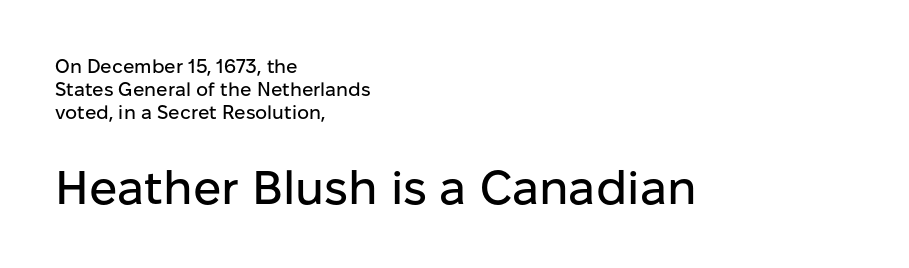
{"serif": "no", "italic": "no", "width": "normal", "stroke_contrast": "low", "x_height": "medium", "monospaced": "no", "underline": "no", "align": "left", "line_spacing_ratio": 1.2, "letter_spacing": "normal", "letter_spacing_em": 0.0, "larger_block": "second", "size_ratio": 2.47, "glyph_px": 47}
